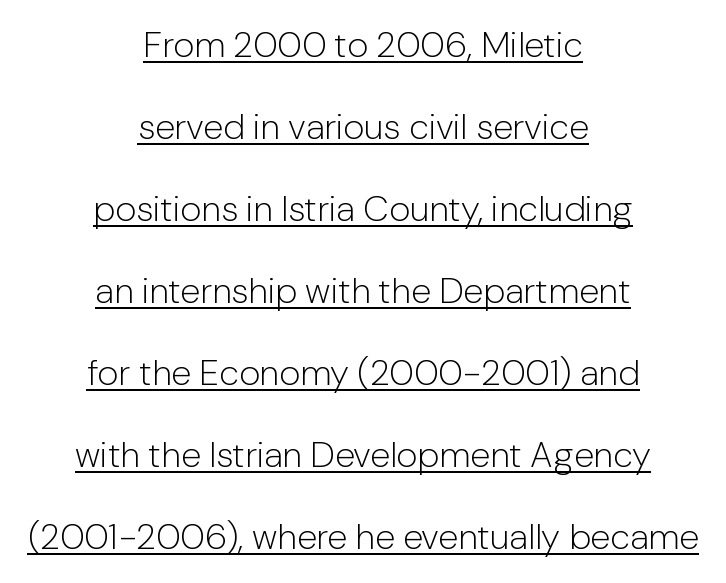
The typesetter chose a symmetrical, centered arrangement here. Summary of weight: not heavy and not bold. Posture: vertical. Here the glyphs are tracked normally, forming tight word shapes.
